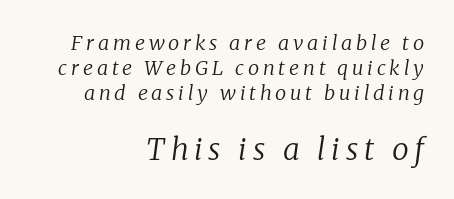
Q: Is the text bold? A: No.
Q: Is the text italic (slanted)? A: Yes, it leans right by about 8 degrees.
Q: Is the typeface a serif or a sans-serif typeface? A: Serif.
Q: Is the text underlined? A: No.
Q: How is the paragraph aligned? A: Right-aligned.
Q: Is the spacing between lines tight, normal or loose? A: Normal.
Q: Which block of text is set in a larger size, the first (top) or the second (bottom)? A: The second (bottom) one.
Q: Width (condensed, normal, or wide)? A: Normal.
Q: Stroke contrast? A: Low.
Q: x-height? A: Medium.
Q: Monospaced? A: No.
